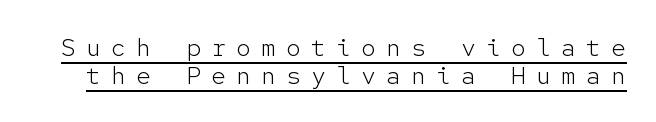
Italic: no, the glyphs are upright roman. The typeface has the unassuming heft of standard copy or less. These characters rest on top of a visible drawn line. Tracking value appears strongly positive — letters spread wide. The line-height multiplier appears low, near solid setting.
